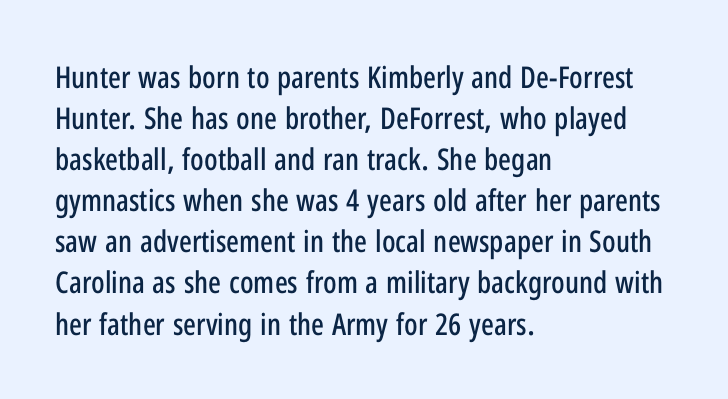
The image shows 30 px condensed sans-serif type, upright; set left-aligned, normal line spacing (1.37x), normal letter spacing, not underlined; low stroke contrast and a medium x-height.
